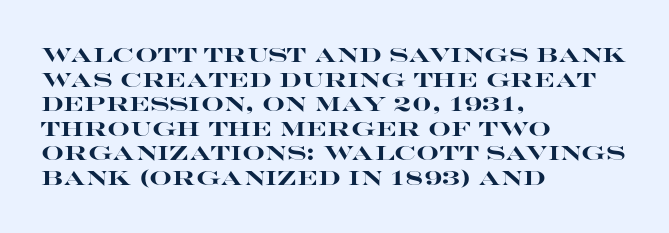
{"italic": "no", "bold": "yes", "underline": "no", "align": "left", "line_spacing_ratio": 1.23, "letter_spacing": "normal", "letter_spacing_em": 0.0, "glyph_px": 20}
